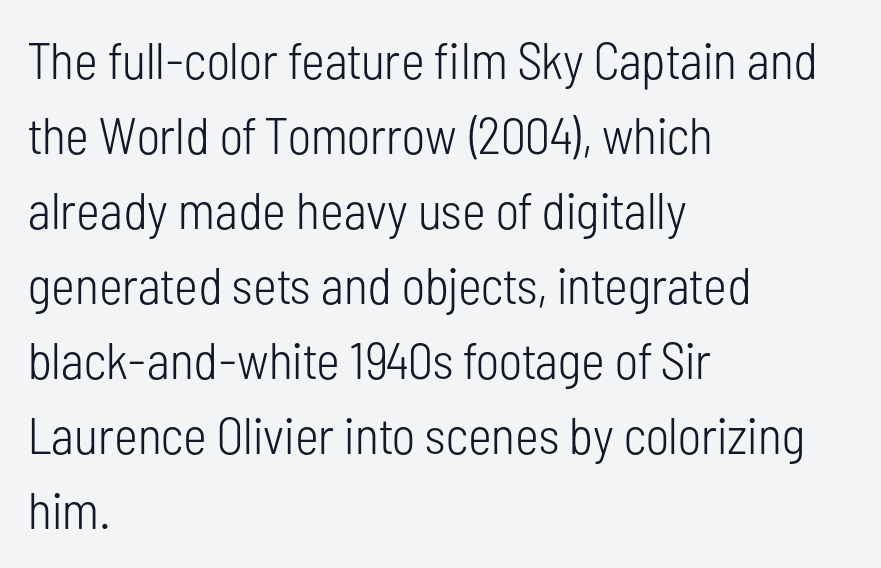
Q: Is the text bold? A: No.
Q: Is the text italic (slanted)? A: No, it is upright.
Q: Is the typeface a serif or a sans-serif typeface? A: Sans-serif.
Q: Is the text underlined? A: No.
Q: How is the paragraph aligned? A: Left-aligned.
Q: Is the spacing between letters normal or unusually wide? A: Normal.
Q: Is the spacing between lines tight, normal or loose? A: Normal.
Q: Width (condensed, normal, or wide)? A: Condensed.
Q: Stroke contrast? A: Low.
Q: x-height? A: Medium.
Q: Monospaced? A: No.
